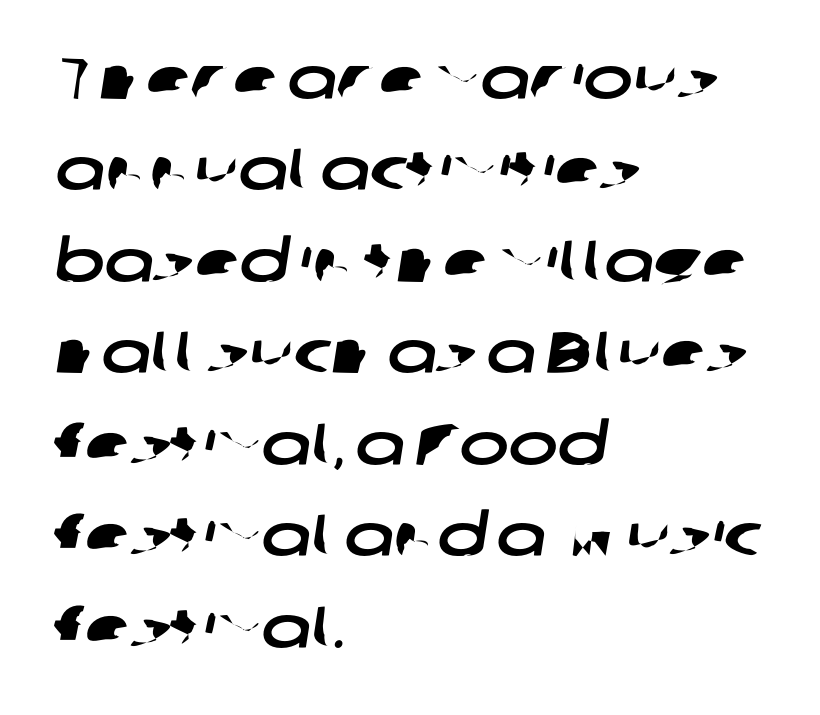
Q: Is the typeface a serif or a sans-serif typeface? A: Sans-serif.
Q: Is the text underlined? A: No.
Q: How is the paragraph aligned? A: Left-aligned.
Q: Is the spacing between letters normal or unusually wide? A: Normal.
Q: Is the spacing between lines tight, normal or loose? A: Normal.
Q: Width (condensed, normal, or wide)? A: Wide.
Q: Stroke contrast? A: Low.
Q: x-height? A: Medium.
Q: Monospaced? A: No.
